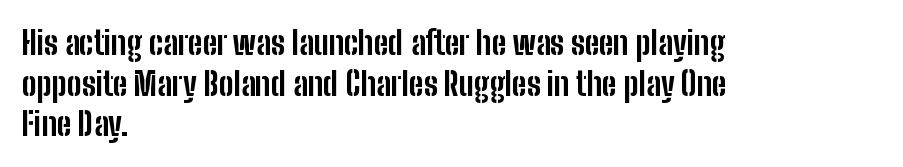
Clear beneath every line of the passage. The characters look thick and weighty, a clear bold. This rendering leaves character spacing at its baseline value. Does the lettering tilt? It doesn't — this is upright. What kind of face is this? One without serifs — a sans. Layout note: lines flush left.
